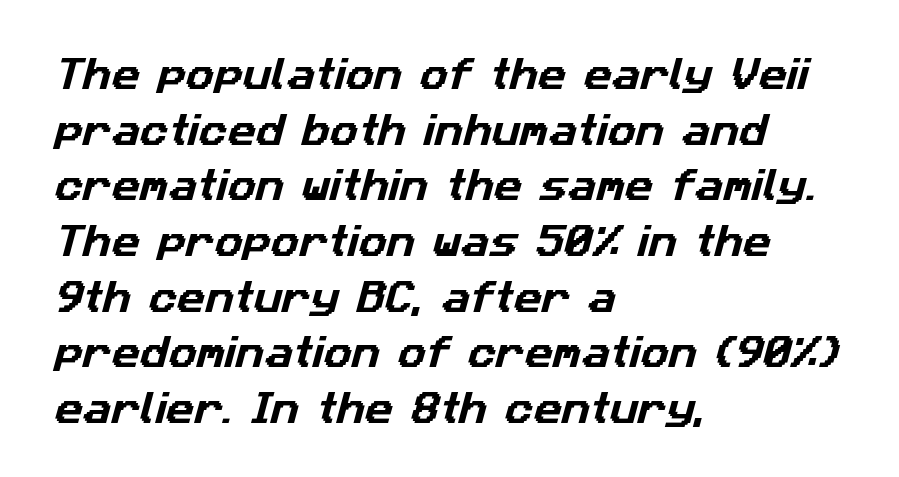
{"serif": "no", "width": "normal", "stroke_contrast": "low", "x_height": "medium", "monospaced": "no", "underline": "no", "align": "left", "line_spacing": "normal", "line_spacing_ratio": 1.59, "letter_spacing": "normal", "letter_spacing_em": 0.0, "glyph_px": 35}
